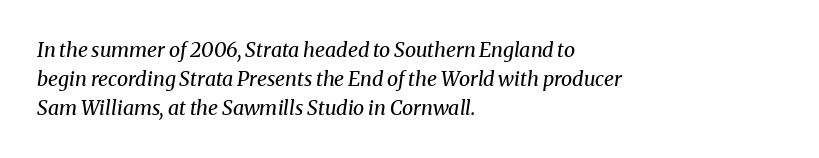
Q: Is the text bold? A: No.
Q: Is the text italic (slanted)? A: Yes, it leans right by about 8 degrees.
Q: Is the text underlined? A: No.
Q: How is the paragraph aligned? A: Left-aligned.
Q: Is the spacing between letters normal or unusually wide? A: Normal.
Q: Is the spacing between lines tight, normal or loose? A: Normal.
